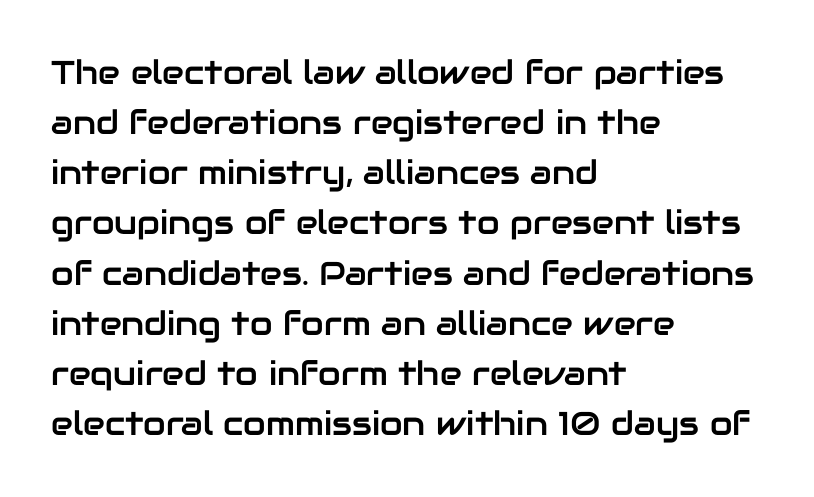
The image shows 33 px sans-serif type, upright; set left-aligned, normal line spacing (1.52x), normal letter spacing, not underlined; low stroke contrast and a medium x-height.
